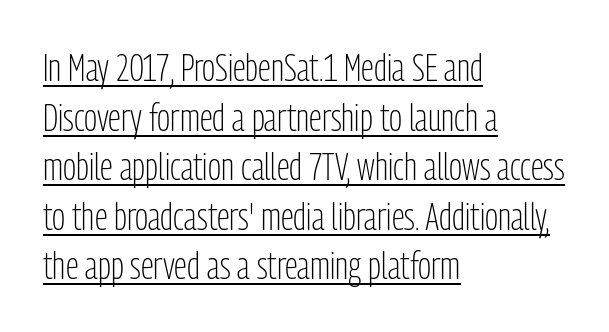
Q: Is the text bold? A: No.
Q: Is the text italic (slanted)? A: No, it is upright.
Q: Is the typeface a serif or a sans-serif typeface? A: Sans-serif.
Q: Is the text underlined? A: Yes.
Q: How is the paragraph aligned? A: Left-aligned.
Q: Is the spacing between letters normal or unusually wide? A: Normal.
Q: Is the spacing between lines tight, normal or loose? A: Normal.
Q: Width (condensed, normal, or wide)? A: Condensed.
Q: Stroke contrast? A: Low.
Q: x-height? A: Medium.
Q: Monospaced? A: No.
